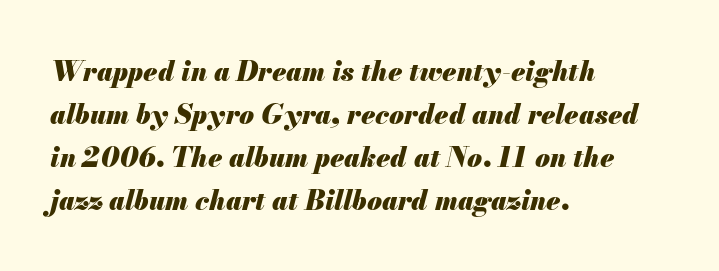
The image shows 27 px bold type, italic (leaning right); set left-aligned, normal line spacing (1.59x), normal letter spacing, not underlined.
